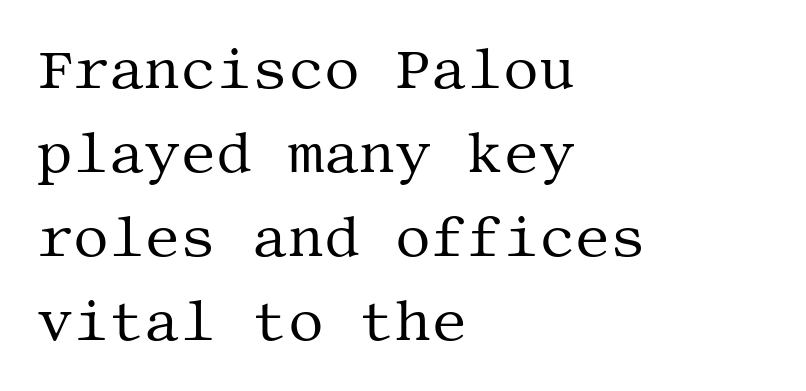
Q: Is the text bold? A: No.
Q: Is the text italic (slanted)? A: No, it is upright.
Q: Is the typeface a serif or a sans-serif typeface? A: Serif.
Q: Is the text underlined? A: No.
Q: How is the paragraph aligned? A: Left-aligned.
Q: Is the spacing between letters normal or unusually wide? A: Normal.
Q: Is the spacing between lines tight, normal or loose? A: Normal.
Q: Width (condensed, normal, or wide)? A: Normal.
Q: Stroke contrast? A: Medium.
Q: x-height? A: Large.
